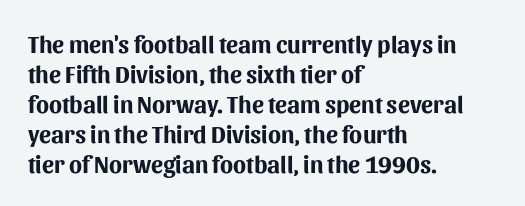
Q: Is the text bold? A: Yes.
Q: Is the text italic (slanted)? A: No, it is upright.
Q: Is the text underlined? A: No.
Q: How is the paragraph aligned? A: Left-aligned.
Q: Is the spacing between letters normal or unusually wide? A: Normal.
Q: Is the spacing between lines tight, normal or loose? A: Normal.
